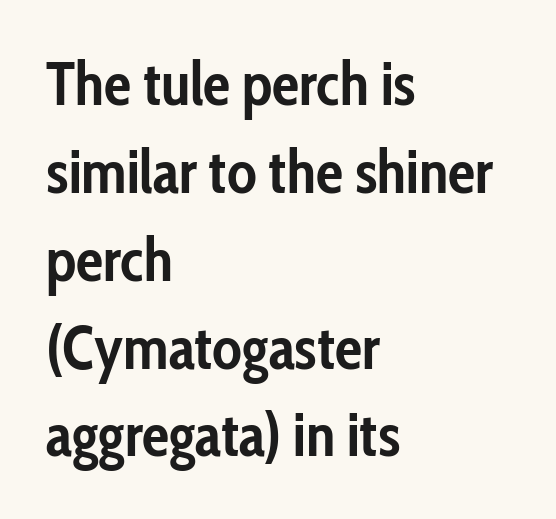
Q: Is the text bold? A: Yes.
Q: Is the text italic (slanted)? A: No, it is upright.
Q: Is the typeface a serif or a sans-serif typeface? A: Sans-serif.
Q: Is the text underlined? A: No.
Q: How is the paragraph aligned? A: Left-aligned.
Q: Is the spacing between letters normal or unusually wide? A: Normal.
Q: Is the spacing between lines tight, normal or loose? A: Normal.
Q: Width (condensed, normal, or wide)? A: Condensed.
Q: Stroke contrast? A: Low.
Q: x-height? A: Medium.
Q: Monospaced? A: No.
